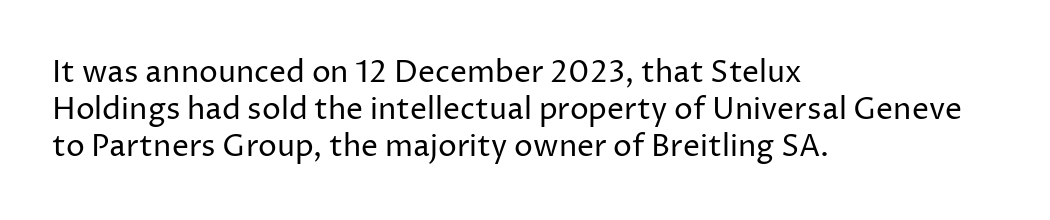
Descender tails drop into unmarked territory. The rendering shows plain stroke endings on the letterforms — a sans-serif design. Weight class: somewhere from thin through regular. No italicization has been applied; the sample stays upright.
